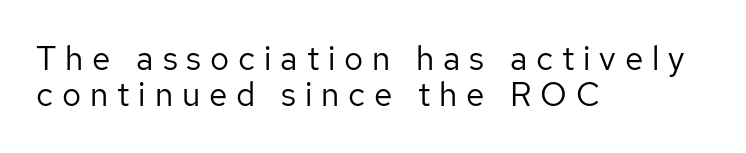
The image shows 33 px regular-weight sans-serif type, upright; set left-aligned, tight line spacing (1.08x), unusually wide letter spacing (+0.27 em), not underlined; low stroke contrast and a medium x-height.
